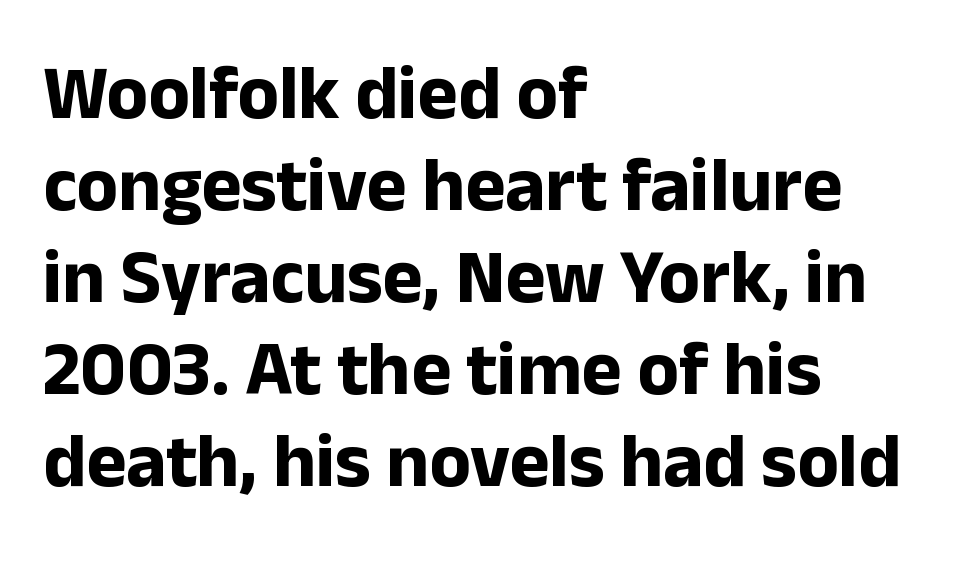
Does extra space separate the letters? No, they use regular spacing. I'd describe the lettering as bold — thick and assertive. The ragged edge is on the right, which tells us the setting is flush left. You can tell from the bare stems that sans-serif type was used. Italic? Not at all — the glyphs are vertical. Nobody drew a line under any word here.
